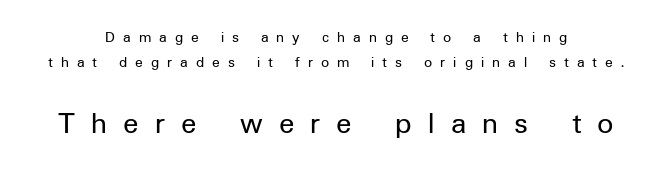
Q: Is the text bold? A: No.
Q: Is the text italic (slanted)? A: No, it is upright.
Q: Is the typeface a serif or a sans-serif typeface? A: Sans-serif.
Q: Is the text underlined? A: No.
Q: Is the spacing between letters normal or unusually wide? A: Unusually wide.
Q: Is the spacing between lines tight, normal or loose? A: Normal.
Q: Which block of text is set in a larger size, the first (top) or the second (bottom)? A: The second (bottom) one.
Q: Width (condensed, normal, or wide)? A: Normal.
Q: Stroke contrast? A: Low.
Q: x-height? A: Medium.
Q: Monospaced? A: No.
